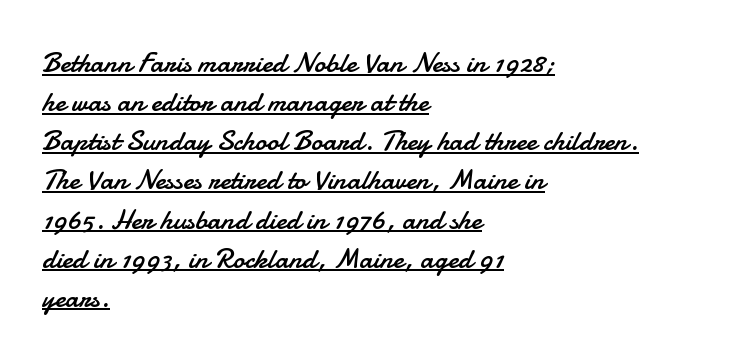
Q: Is the text bold? A: No.
Q: Is the text italic (slanted)? A: Yes.
Q: Is the typeface a serif or a sans-serif typeface? A: Sans-serif.
Q: Is the text underlined? A: Yes.
Q: How is the paragraph aligned? A: Left-aligned.
Q: Is the spacing between letters normal or unusually wide? A: Normal.
Q: Is the spacing between lines tight, normal or loose? A: Normal.
Q: Width (condensed, normal, or wide)? A: Normal.
Q: Stroke contrast? A: Low.
Q: x-height? A: Small.
Q: Monospaced? A: No.
